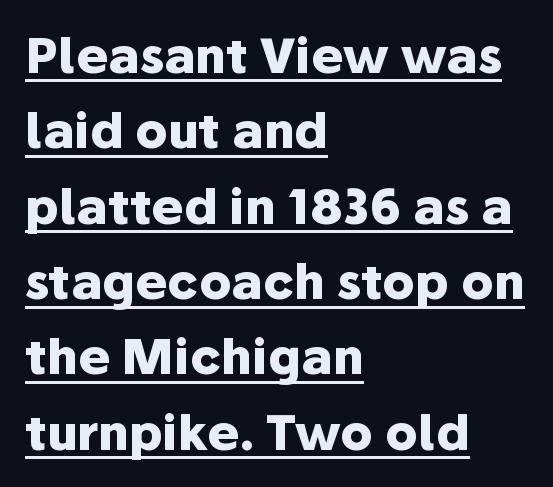
Each letter keeps its own natural width here, so spacing adapts to shape. Vertically, the passage feels balanced, rows spaced as you'd expect. This sample is left-justified, so line endings fall wherever the words run out. The glyphs have the mass of a bold cut.
